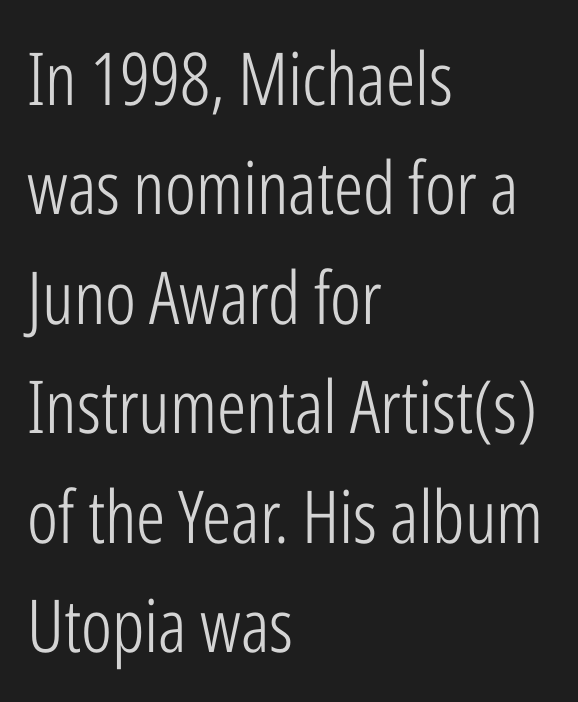
{"serif": "no", "italic": "no", "bold": "no", "weight": "light", "width": "condensed", "stroke_contrast": "low", "x_height": "medium", "monospaced": "no", "underline": "no", "align": "left", "line_spacing": "normal", "line_spacing_ratio": 1.5, "letter_spacing": "normal", "letter_spacing_em": 0.0, "glyph_px": 73}
